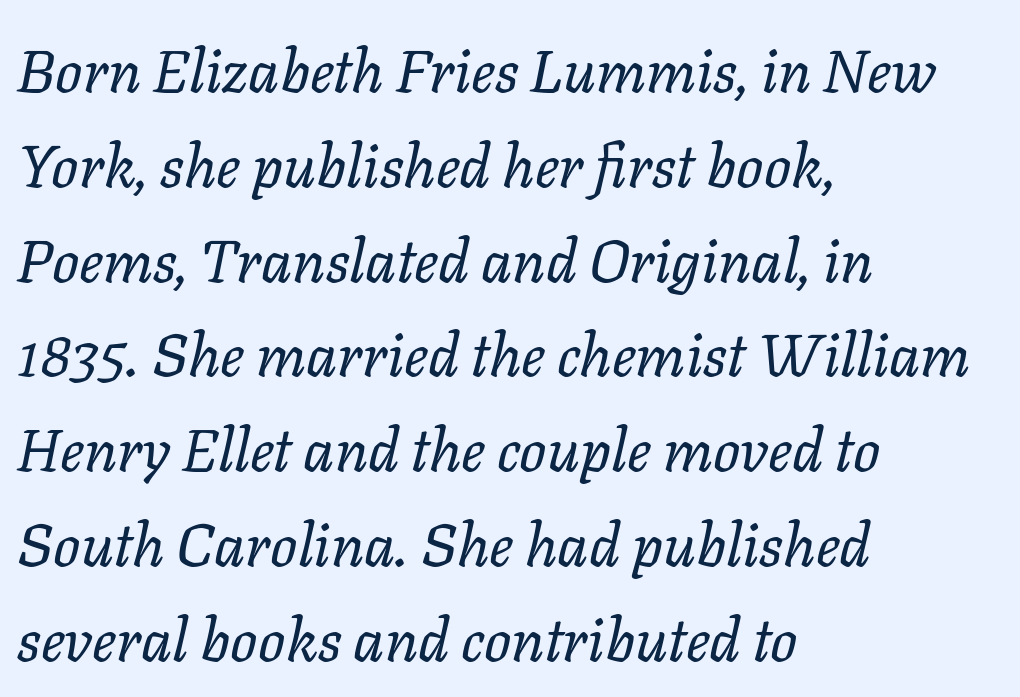
Q: Is the text bold? A: No.
Q: Is the text italic (slanted)? A: Yes, it leans right by about 11 degrees.
Q: Is the text underlined? A: No.
Q: How is the paragraph aligned? A: Left-aligned.
Q: Is the spacing between letters normal or unusually wide? A: Normal.
Q: Is the spacing between lines tight, normal or loose? A: Normal.
Q: Width (condensed, normal, or wide)? A: Normal.
Q: Stroke contrast? A: Low.
Q: x-height? A: Medium.
Q: Monospaced? A: No.
